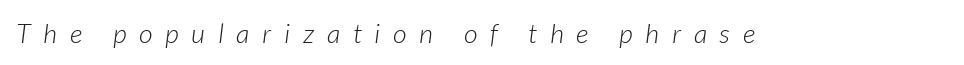
The image shows 27 px text type, italic (leaning right); set unusually wide letter spacing (+0.47 em), not underlined.
